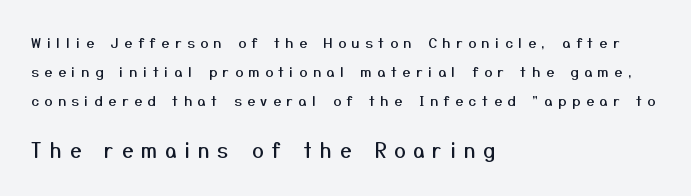
{"italic": "no", "underline": "no", "align": "left", "line_spacing": "loose", "line_spacing_ratio": 2.08, "letter_spacing": "wide", "letter_spacing_em": 0.4, "larger_block": "second", "size_ratio": 1.43, "glyph_px": 20}
